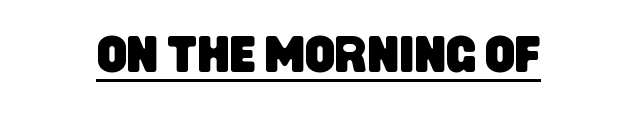
The image shows 52 px condensed sans-serif type; set normal letter spacing, underlined; low stroke contrast and a large x-height.
